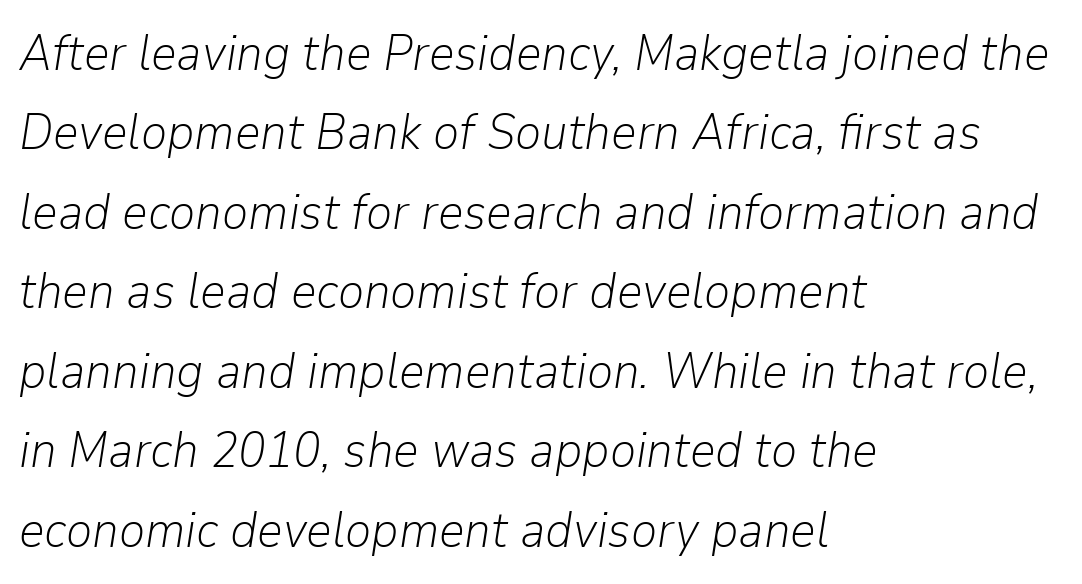
It's the slanting kind of type. Words float on clear page, feet unadorned. Reading down the block, your eye returns to a fixed left position each line. Do the characters align in a grid? No, the font is proportional. Compared with a typical body face, this is equally light or lighter still.
